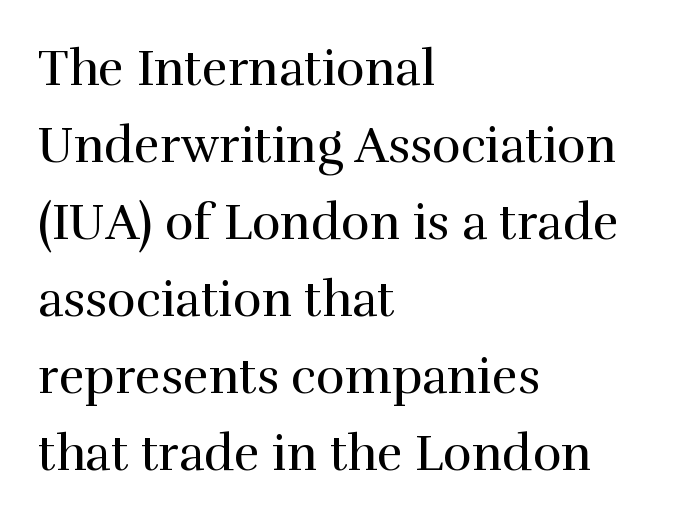
The type family on display is of the serif kind. The paragraph shown leans on its left margin. Note the varied advance widths — an 'i' is clearly narrower than an 'm'. Every character sits straight up, as roman type does. The string is rendered with underlining switched off.
